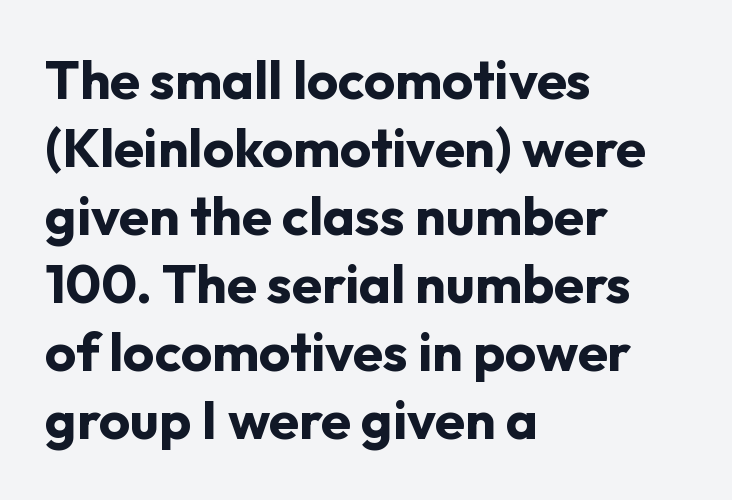
{"serif": "no", "italic": "no", "bold": "yes", "weight": "bold", "width": "normal", "stroke_contrast": "low", "x_height": "medium", "monospaced": "no", "underline": "no", "align": "left", "line_spacing": "normal", "line_spacing_ratio": 1.26, "letter_spacing": "normal", "letter_spacing_em": 0.0, "glyph_px": 54}
